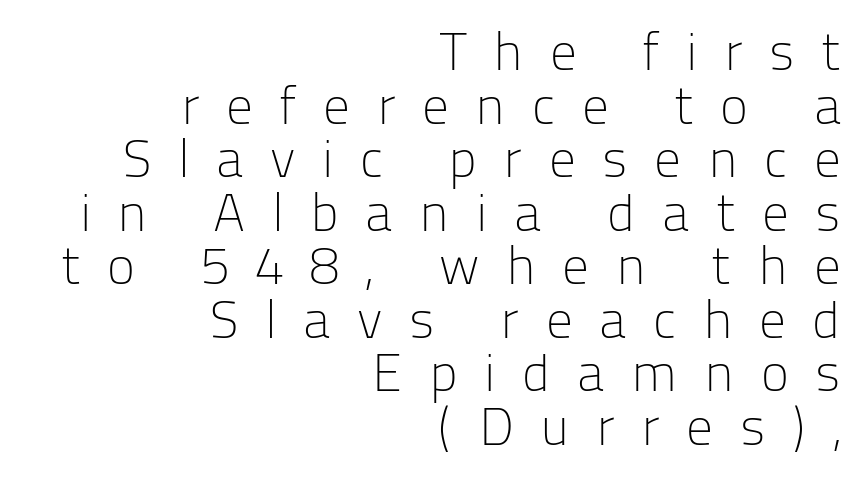
The image shows 53 px light sans-serif type, upright; set right-aligned, tight line spacing (1.01x), unusually wide letter spacing (+0.5 em), not underlined; low stroke contrast and a medium x-height.
